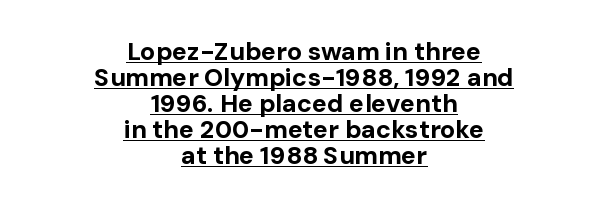
The image shows 25 px bold type, upright; set centered, tight line spacing (1.04x), normal letter spacing, underlined.
